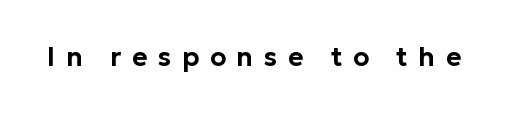
Italic? Not at all — the glyphs are vertical. The rendering inserts visible extra space after every character. Anything drawn beneath the words? Only blank space.
